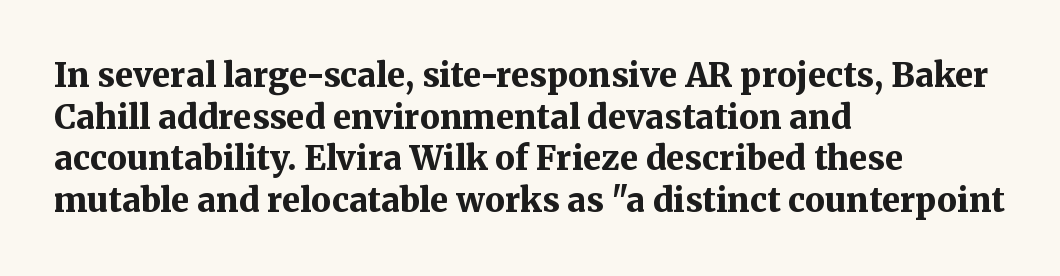
{"serif": "yes", "italic": "no", "bold": "yes", "weight": "bold", "width": "normal", "stroke_contrast": "medium", "x_height": "medium", "monospaced": "no", "underline": "no", "align": "left", "line_spacing": "normal", "line_spacing_ratio": 1.26, "letter_spacing": "normal", "letter_spacing_em": 0.0, "glyph_px": 33}
